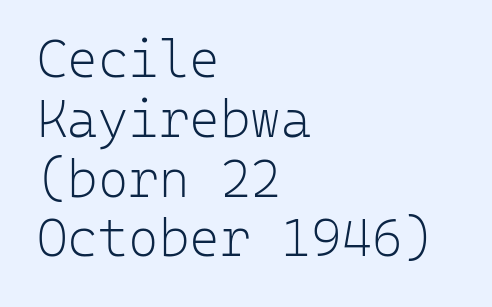
The image shows 52 px light sans-serif type, upright, monospaced; set left-aligned, tight line spacing (1.15x), normal letter spacing, not underlined; low stroke contrast and a medium x-height.
